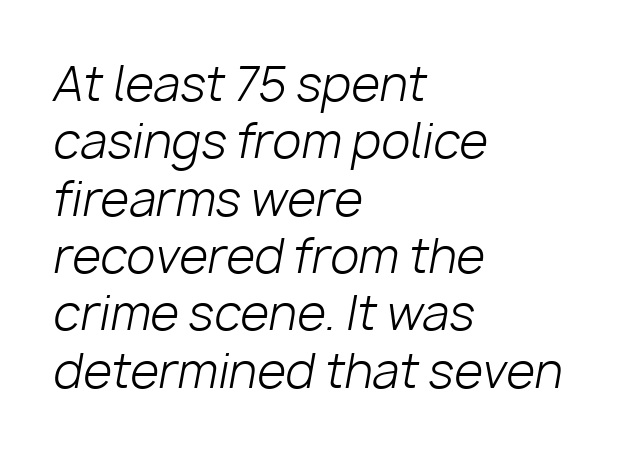
{"italic": "yes", "lean": "right", "slant_degrees": 10, "bold": "no", "weight": "light", "width": "normal", "stroke_contrast": "low", "x_height": "medium", "monospaced": "no", "underline": "no", "align": "left", "line_spacing_ratio": 1.22, "letter_spacing": "normal", "letter_spacing_em": 0.0, "glyph_px": 47}
